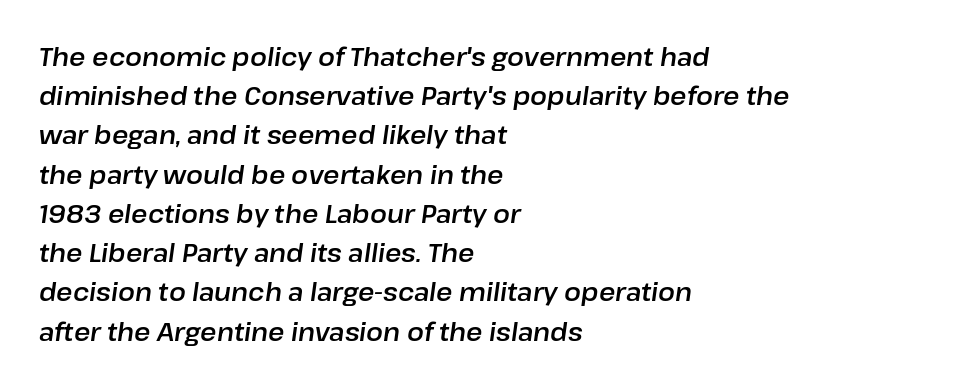
{"italic": "yes", "lean": "right", "slant_degrees": 8, "underline": "no", "align": "left", "line_spacing": "normal", "line_spacing_ratio": 1.57, "letter_spacing": "normal", "letter_spacing_em": 0.0, "glyph_px": 25}
